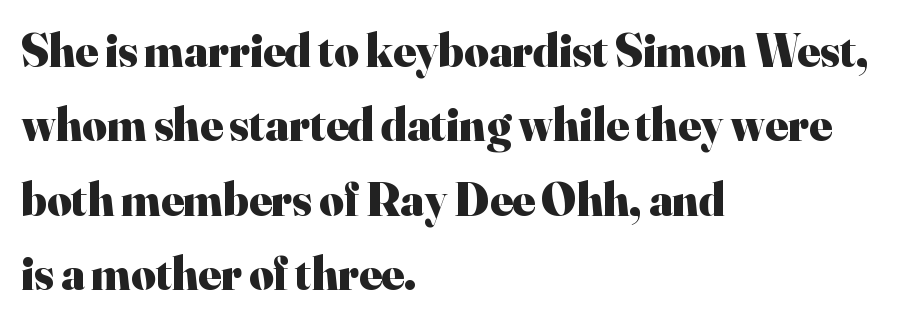
Q: Is the text bold? A: Yes.
Q: Is the text italic (slanted)? A: No, it is upright.
Q: Is the typeface a serif or a sans-serif typeface? A: Serif.
Q: Is the text underlined? A: No.
Q: How is the paragraph aligned? A: Left-aligned.
Q: Is the spacing between letters normal or unusually wide? A: Normal.
Q: Is the spacing between lines tight, normal or loose? A: Normal.
Q: Width (condensed, normal, or wide)? A: Normal.
Q: Stroke contrast? A: High.
Q: x-height? A: Small.
Q: Monospaced? A: No.
